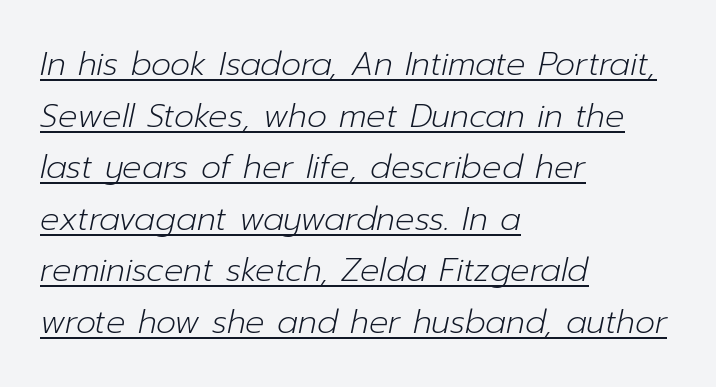
The image shows 32 px light type, italic (leaning right); set left-aligned, normal line spacing (1.61x), normal letter spacing, underlined; low stroke contrast and a medium x-height.
